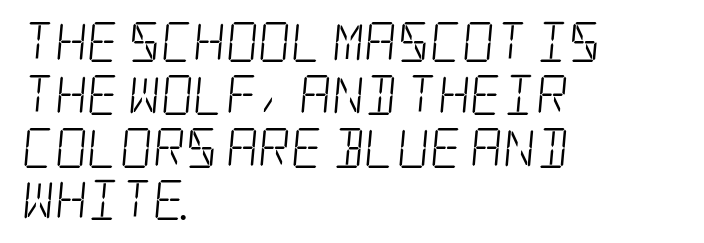
{"serif": "yes", "bold": "no", "weight": "light", "width": "condensed", "stroke_contrast": "low", "x_height": "large", "underline": "no", "align": "left", "line_spacing": "normal", "line_spacing_ratio": 1.32, "letter_spacing": "normal", "letter_spacing_em": 0.0, "glyph_px": 40}
